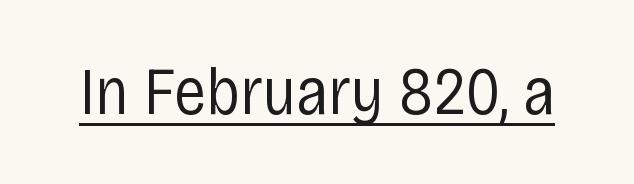
The image shows 67 px regular-weight, condensed sans-serif type, upright; set normal letter spacing, underlined; low stroke contrast and a large x-height.
